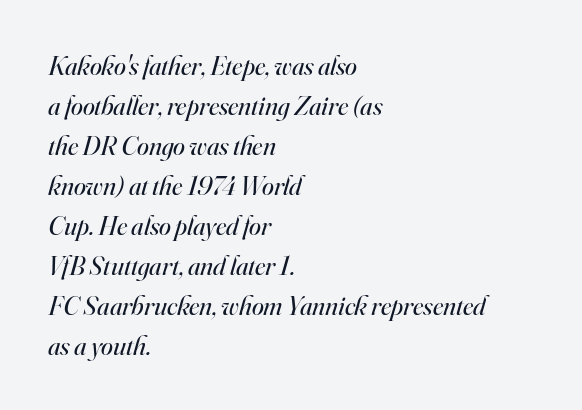
{"italic": "yes", "lean": "right", "slant_degrees": 16, "bold": "no", "underline": "no", "align": "left", "line_spacing": "normal", "line_spacing_ratio": 1.48, "letter_spacing": "normal", "letter_spacing_em": 0.0, "glyph_px": 27}
